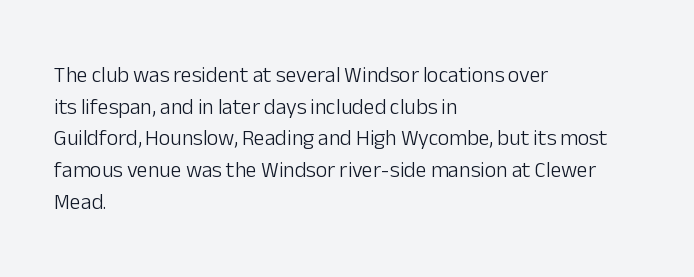
The image shows 22 px text type, upright; set left-aligned, normal line spacing (1.44x), normal letter spacing, not underlined.
